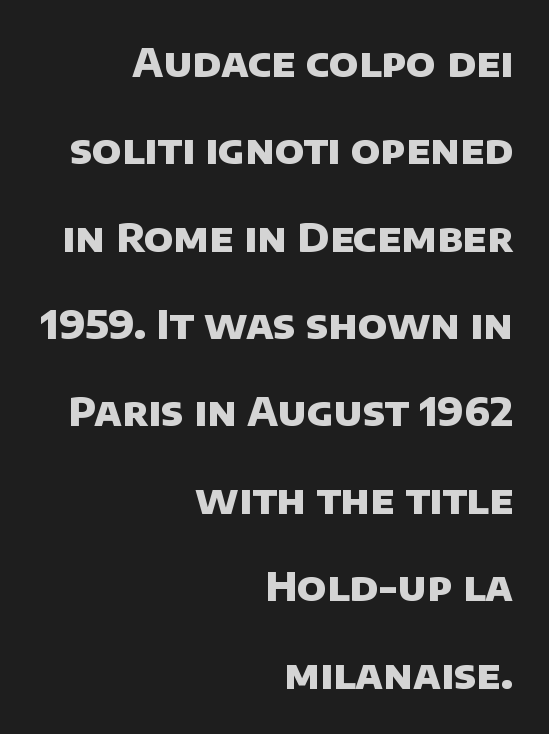
Rows of type keep a wide berth in the vertical direction. Each row of text sits above clean, open space. Is this a sans? Yes — the strokes have no serifs. You'd pick this weight for a headline — it's a proper bold.
